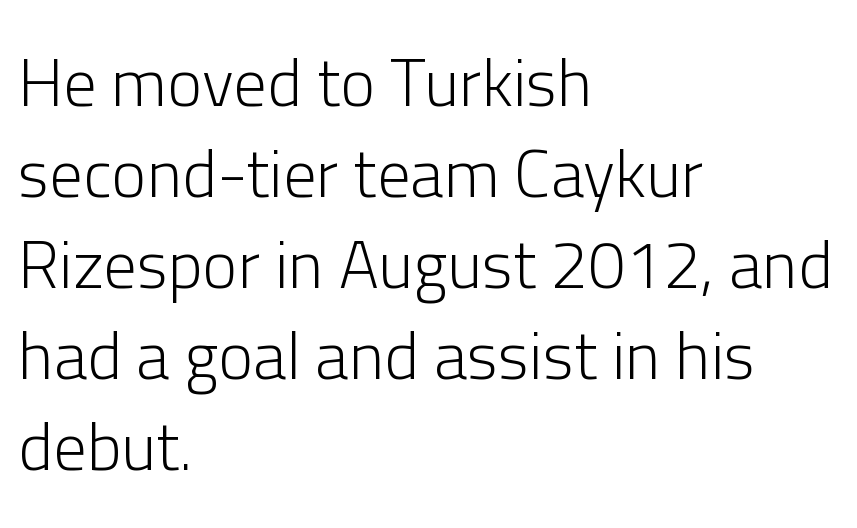
Serifs: no, the terminals of the letterforms are clean. Character widths vary here, with narrow letters taking less room than wide ones. The strokes are not fattened; the text isn't bold. The line texture is even and compact thanks to regular tracking. Horizontally, the lines are justified to the leading edge only.
